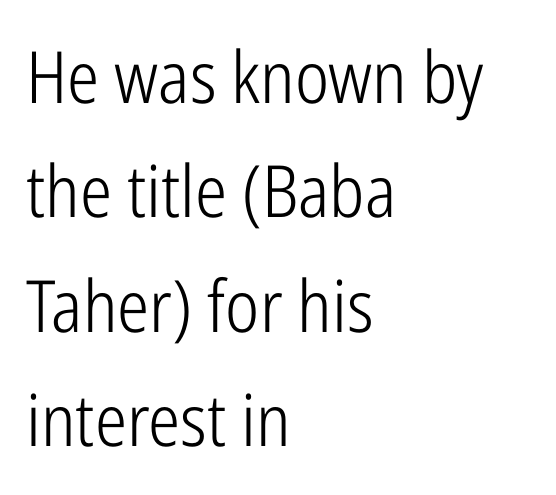
The image shows 72 px light, condensed sans-serif type, upright; set left-aligned, normal line spacing (1.59x), normal letter spacing, not underlined; low stroke contrast and a medium x-height.
